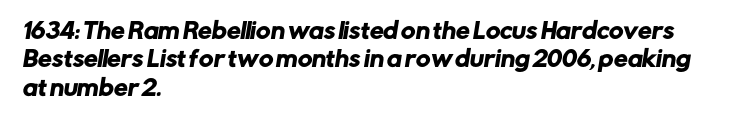
The image shows 22 px text type; set left-aligned, normal line spacing (1.29x), normal letter spacing, not underlined.
